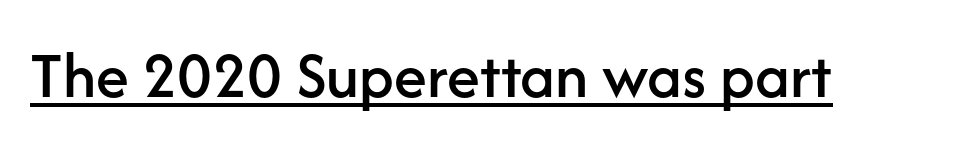
Q: Is the text italic (slanted)? A: No, it is upright.
Q: Is the typeface a serif or a sans-serif typeface? A: Sans-serif.
Q: Is the text underlined? A: Yes.
Q: Is the spacing between letters normal or unusually wide? A: Normal.
Q: Width (condensed, normal, or wide)? A: Normal.
Q: Stroke contrast? A: Low.
Q: x-height? A: Medium.
Q: Monospaced? A: No.
